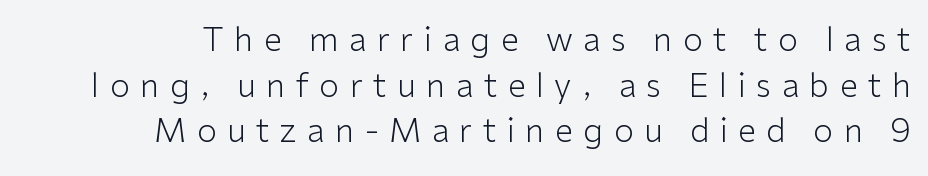
Q: Is the text bold? A: No.
Q: Is the text italic (slanted)? A: No, it is upright.
Q: Is the typeface a serif or a sans-serif typeface? A: Sans-serif.
Q: Is the text underlined? A: No.
Q: How is the paragraph aligned? A: Right-aligned.
Q: Is the spacing between letters normal or unusually wide? A: Unusually wide.
Q: Is the spacing between lines tight, normal or loose? A: Normal.
Q: Width (condensed, normal, or wide)? A: Normal.
Q: Stroke contrast? A: Low.
Q: x-height? A: Medium.
Q: Monospaced? A: No.
